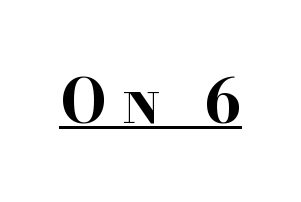
What kind of face is this? One with serifs. Think of a printed novel: that variable character pitch is what you see here. A typesetter would mark this as roman, not italic. The sample's only ornament is a line tracing under the words.
